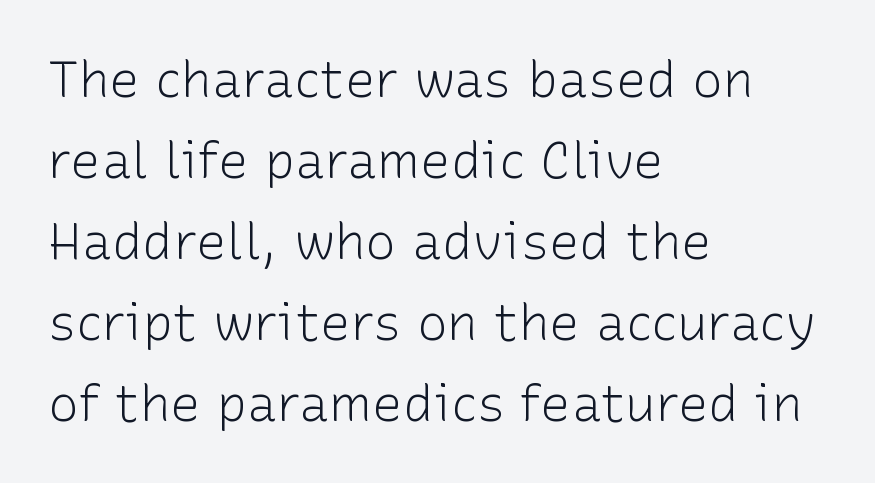
Q: Is the text bold? A: No.
Q: Is the text italic (slanted)? A: No, it is upright.
Q: Is the typeface a serif or a sans-serif typeface? A: Sans-serif.
Q: Is the text underlined? A: No.
Q: How is the paragraph aligned? A: Left-aligned.
Q: Is the spacing between letters normal or unusually wide? A: Normal.
Q: Is the spacing between lines tight, normal or loose? A: Normal.
Q: Width (condensed, normal, or wide)? A: Normal.
Q: Stroke contrast? A: Low.
Q: x-height? A: Medium.
Q: Monospaced? A: No.
